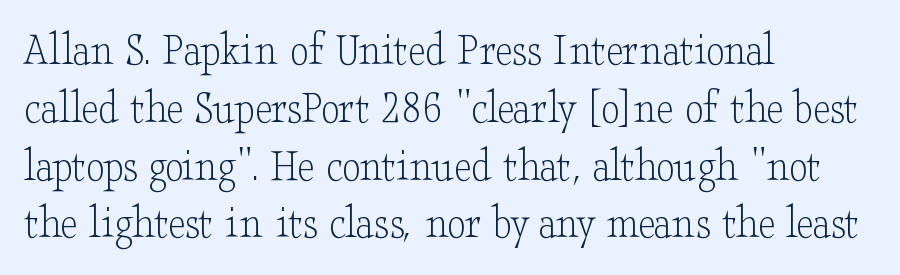
The passage shown has conventional tracking throughout. Any mark beneath the type? The region is blank. Weight class: somewhere from thin through regular. This sample is left-justified, so line endings fall wherever the words run out. Proportional: the letters do not fall into vertical columns. This rendering employs a face with finishing strokes, i.e., a serif.
